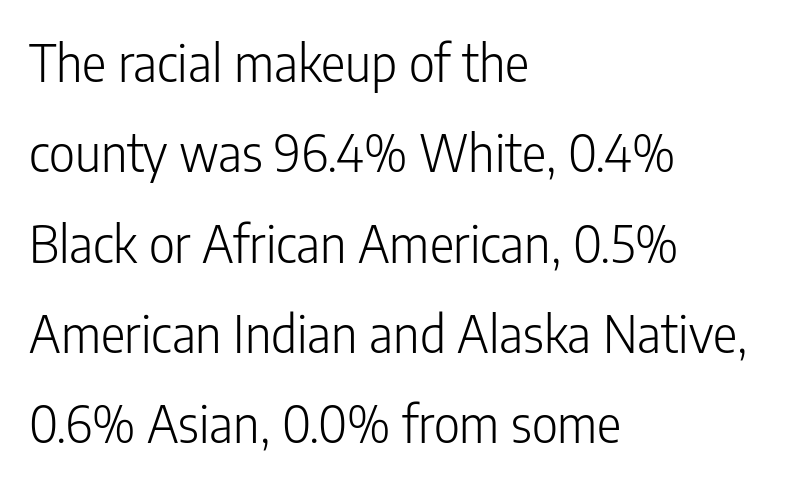
{"serif": "no", "italic": "no", "bold": "no", "weight": "light", "width": "condensed", "stroke_contrast": "low", "x_height": "medium", "monospaced": "no", "underline": "no", "align": "left", "line_spacing_ratio": 1.77, "letter_spacing": "normal", "letter_spacing_em": 0.0, "glyph_px": 51}
